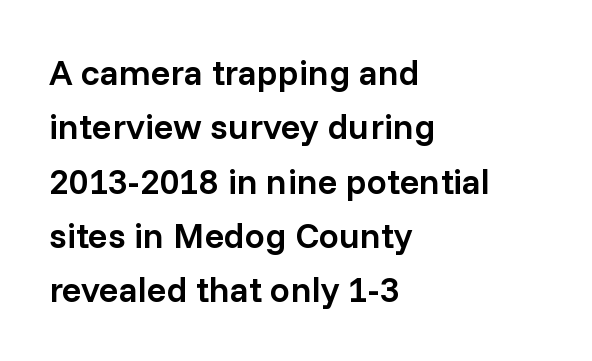
{"serif": "no", "italic": "no", "bold": "semi", "weight": "semibold", "width": "normal", "stroke_contrast": "low", "x_height": "medium", "monospaced": "no", "underline": "no", "align": "left", "line_spacing": "normal", "line_spacing_ratio": 1.51, "letter_spacing": "normal", "letter_spacing_em": 0.0, "glyph_px": 36}
